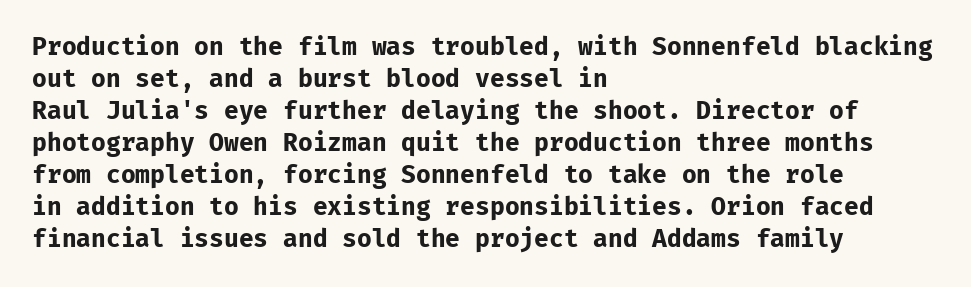
{"italic": "no", "bold": "yes", "underline": "no", "align": "left", "line_spacing": "normal", "line_spacing_ratio": 1.33, "letter_spacing": "normal", "letter_spacing_em": 0.0, "glyph_px": 24}
